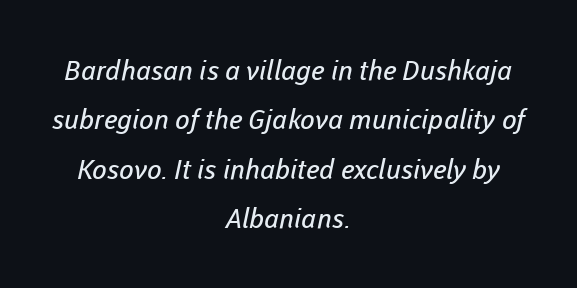
Q: Is the text bold? A: No.
Q: Is the text underlined? A: No.
Q: How is the paragraph aligned? A: Centered.
Q: Is the spacing between letters normal or unusually wide? A: Normal.
